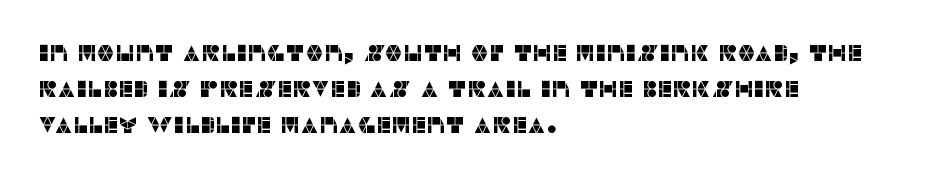
The image shows 23 px text type, upright; set left-aligned, normal line spacing (1.56x), normal letter spacing, not underlined.
